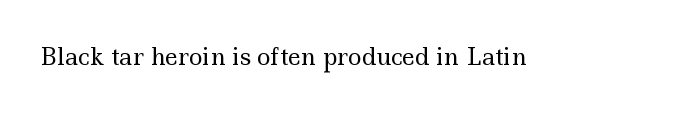
{"italic": "no", "bold": "no", "underline": "no", "letter_spacing": "normal", "letter_spacing_em": 0.0, "glyph_px": 23}
